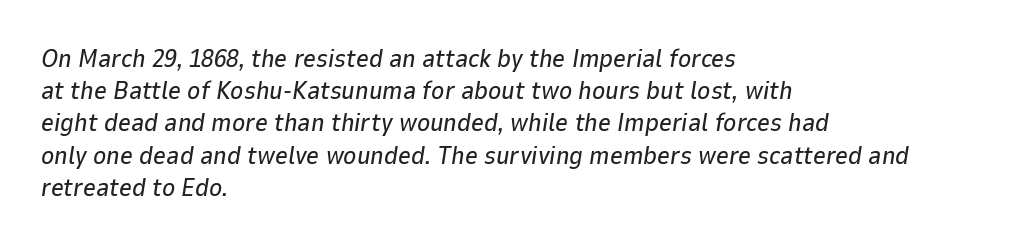
A typesetter would call this zero additional tracking. You can tell it's italic because the verticals aren't actually vertical. Short and long lines alike share a common starting point at left. Regular leading. No word sits above an underline.
